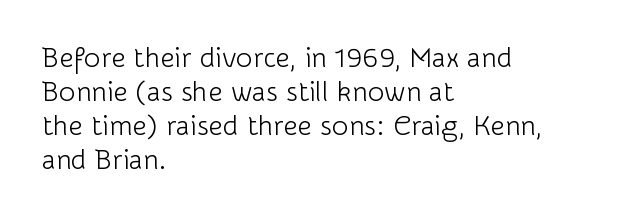
Spacing verdict: proportional, widths tailored to each character. Unbolded letterforms with no extra heft. Is the block centered? No — it sits flush against the left margin. Words appear dense and cohesive because spacing is normal. Nope, not italic — everything's standing straight. Are there feet on the stems? There aren't — it's a sans.
